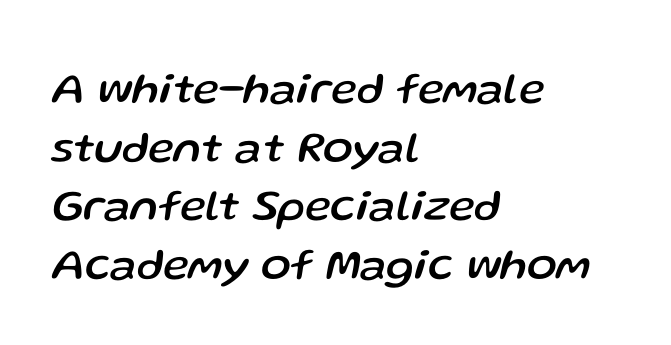
{"italic": "yes", "lean": "right", "slant_degrees": 13, "width": "normal", "stroke_contrast": "low", "x_height": "medium", "monospaced": "no", "underline": "no", "align": "left", "line_spacing": "normal", "line_spacing_ratio": 1.33, "letter_spacing": "normal", "letter_spacing_em": 0.0, "glyph_px": 44}
